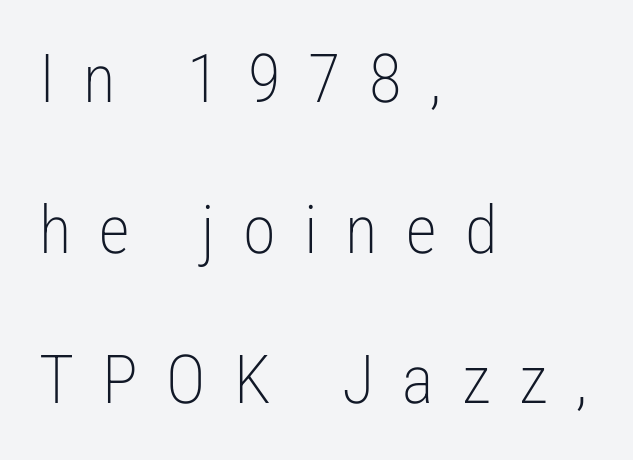
Q: Is the text bold? A: No.
Q: Is the text italic (slanted)? A: No, it is upright.
Q: Is the typeface a serif or a sans-serif typeface? A: Sans-serif.
Q: Is the text underlined? A: No.
Q: How is the paragraph aligned? A: Left-aligned.
Q: Is the spacing between letters normal or unusually wide? A: Unusually wide.
Q: Is the spacing between lines tight, normal or loose? A: Loose.
Q: Width (condensed, normal, or wide)? A: Condensed.
Q: Stroke contrast? A: Low.
Q: x-height? A: Medium.
Q: Monospaced? A: No.
